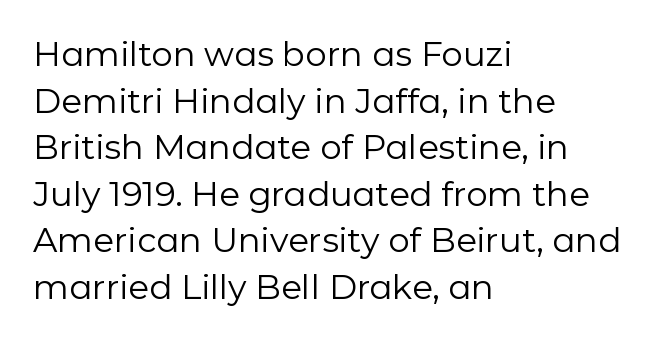
Q: Is the text bold? A: No.
Q: Is the text italic (slanted)? A: No, it is upright.
Q: Is the typeface a serif or a sans-serif typeface? A: Sans-serif.
Q: Is the text underlined? A: No.
Q: How is the paragraph aligned? A: Left-aligned.
Q: Is the spacing between letters normal or unusually wide? A: Normal.
Q: Is the spacing between lines tight, normal or loose? A: Normal.
Q: Width (condensed, normal, or wide)? A: Normal.
Q: Stroke contrast? A: Low.
Q: x-height? A: Medium.
Q: Monospaced? A: No.
